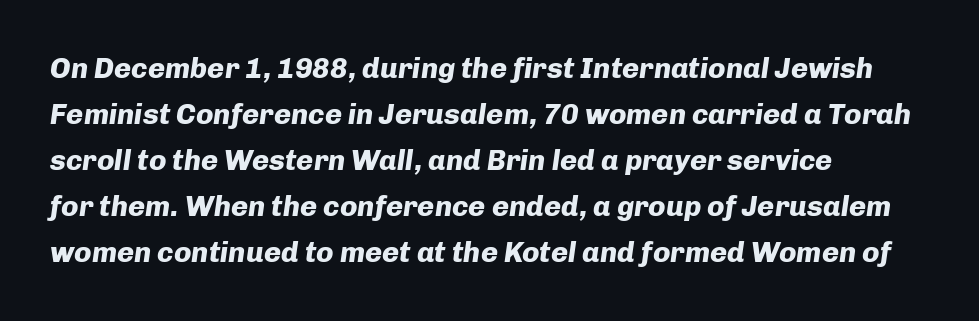
The image shows 29 px heavy type, italic (leaning right); set left-aligned, normal line spacing (1.59x), normal letter spacing, not underlined; low stroke contrast and a medium x-height.
